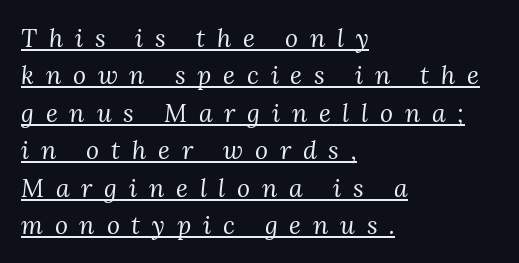
The image shows 25 px text type, italic (leaning right); set left-aligned, normal line spacing (1.5x), unusually wide letter spacing (+0.47 em), underlined.
